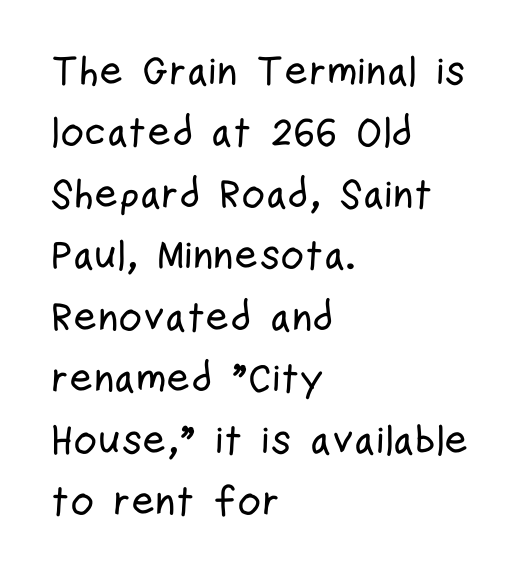
The image shows 41 px condensed sans-serif type, upright; set left-aligned, normal line spacing (1.5x), normal letter spacing, not underlined; low stroke contrast and a medium x-height.
